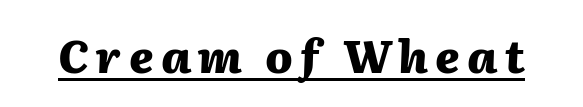
The image shows 45 px heavy type, italic (leaning right); set underlined; medium stroke contrast and a medium x-height.
